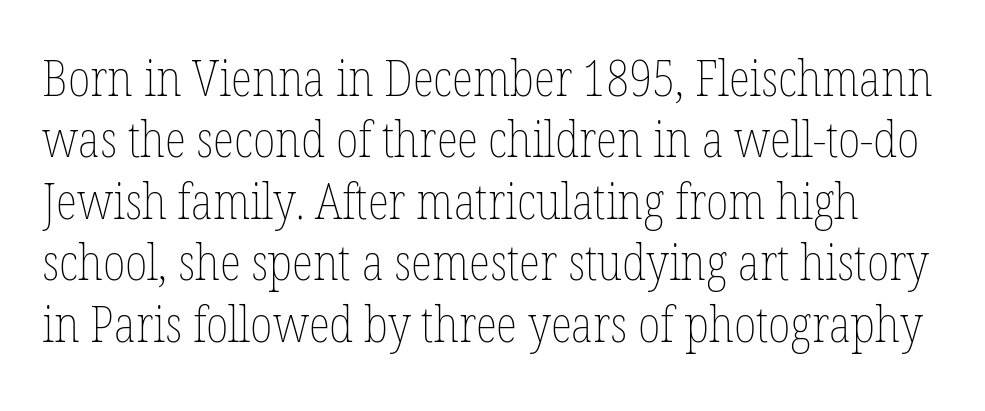
Q: Is the text bold? A: No.
Q: Is the text italic (slanted)? A: No, it is upright.
Q: Is the text underlined? A: No.
Q: Is the spacing between letters normal or unusually wide? A: Normal.
Q: Width (condensed, normal, or wide)? A: Condensed.
Q: Stroke contrast? A: Low.
Q: x-height? A: Medium.
Q: Monospaced? A: No.
